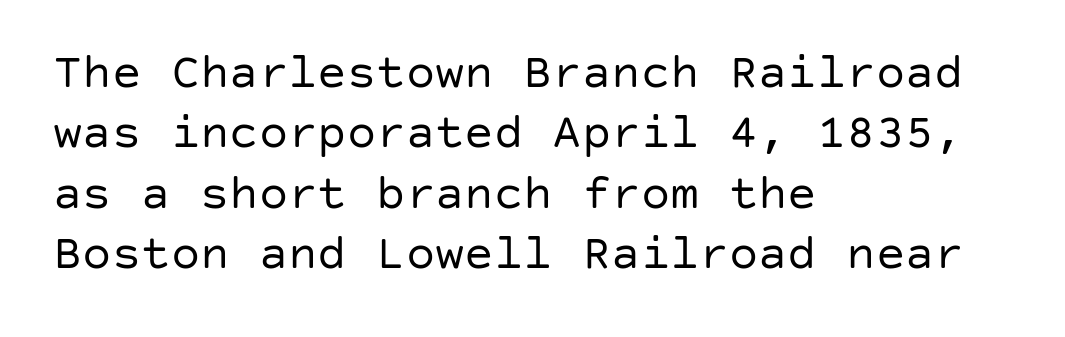
The image shows 49 px regular-weight sans-serif type, upright; set left-aligned, line spacing 1.23x, normal letter spacing, not underlined; low stroke contrast and a large x-height.
